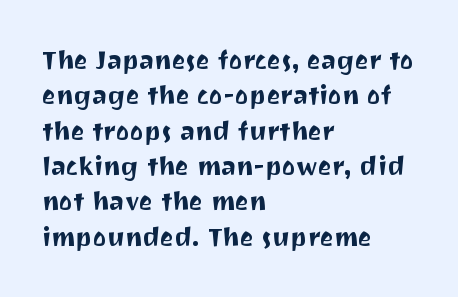
The image shows 26 px text type, upright; set left-aligned, normal line spacing (1.36x), normal letter spacing, not underlined.
